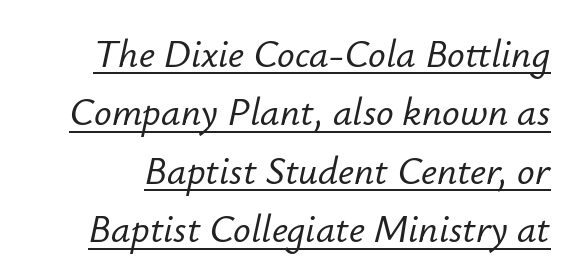
{"italic": "yes", "lean": "right", "slant_degrees": 12, "width": "normal", "stroke_contrast": "low", "x_height": "small", "monospaced": "no", "underline": "yes", "line_spacing": "normal", "line_spacing_ratio": 1.5, "letter_spacing": "normal", "letter_spacing_em": 0.0, "glyph_px": 39}
